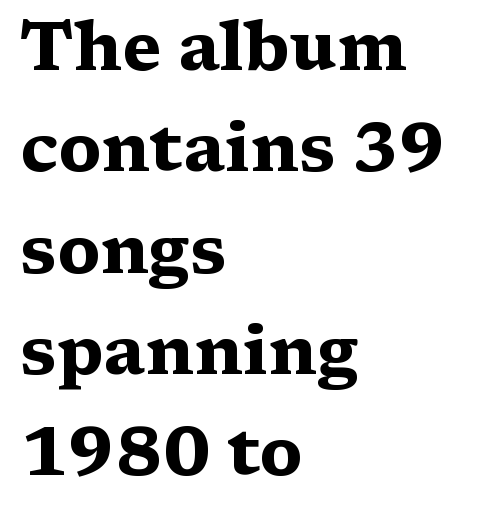
I'd call this a serif setting — the letters wear small feet. Each letter keeps its own natural width here, so spacing adapts to shape. Stroke thickness is high; the sample reads as a true bold. This sample uses plain, unmodified letter spacing. Regular leading.
